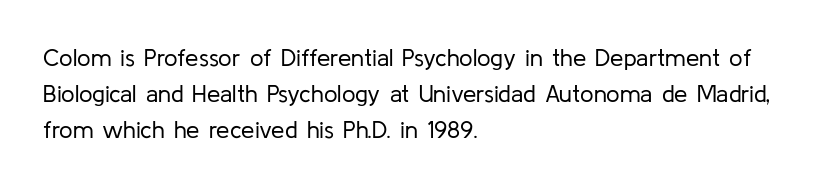
{"italic": "no", "bold": "no", "underline": "no", "align": "left", "line_spacing": "normal", "line_spacing_ratio": 1.51, "letter_spacing": "normal", "letter_spacing_em": 0.0, "glyph_px": 24}
